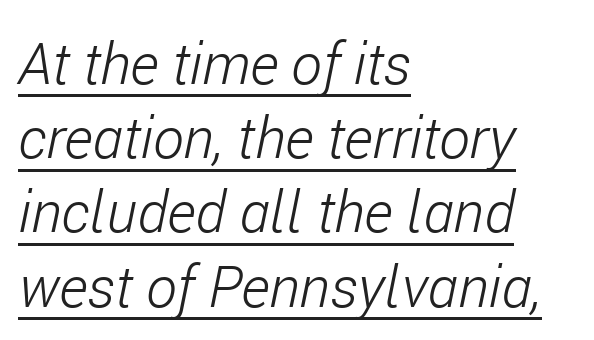
Q: Is the text bold? A: No.
Q: Is the text italic (slanted)? A: Yes, it leans right by about 11 degrees.
Q: Is the text underlined? A: Yes.
Q: How is the paragraph aligned? A: Left-aligned.
Q: Is the spacing between letters normal or unusually wide? A: Normal.
Q: Is the spacing between lines tight, normal or loose? A: Normal.
Q: Width (condensed, normal, or wide)? A: Condensed.
Q: Stroke contrast? A: Low.
Q: x-height? A: Medium.
Q: Monospaced? A: No.
